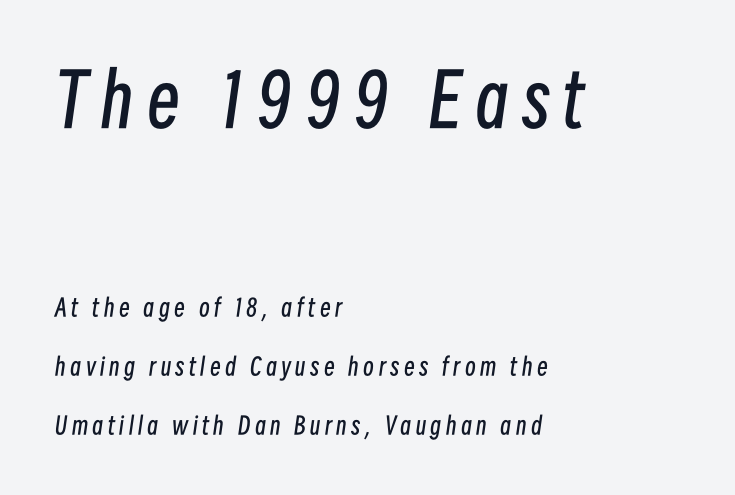
Q: Is the text bold? A: No.
Q: Is the text italic (slanted)? A: Yes, it leans right by about 8 degrees.
Q: Is the text underlined? A: No.
Q: How is the paragraph aligned? A: Left-aligned.
Q: Is the spacing between lines tight, normal or loose? A: Loose.
Q: Which block of text is set in a larger size, the first (top) or the second (bottom)? A: The first (top) one.
Q: Width (condensed, normal, or wide)? A: Condensed.
Q: Stroke contrast? A: Low.
Q: x-height? A: Medium.
Q: Monospaced? A: No.
